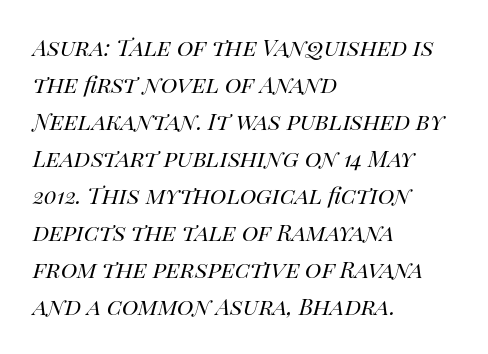
Q: Is the text bold? A: No.
Q: Is the text italic (slanted)? A: Yes, it leans right by about 14 degrees.
Q: Is the text underlined? A: No.
Q: How is the paragraph aligned? A: Left-aligned.
Q: Is the spacing between letters normal or unusually wide? A: Normal.
Q: Is the spacing between lines tight, normal or loose? A: Normal.
Q: Width (condensed, normal, or wide)? A: Normal.
Q: Stroke contrast? A: High.
Q: x-height? A: Large.
Q: Monospaced? A: No.
